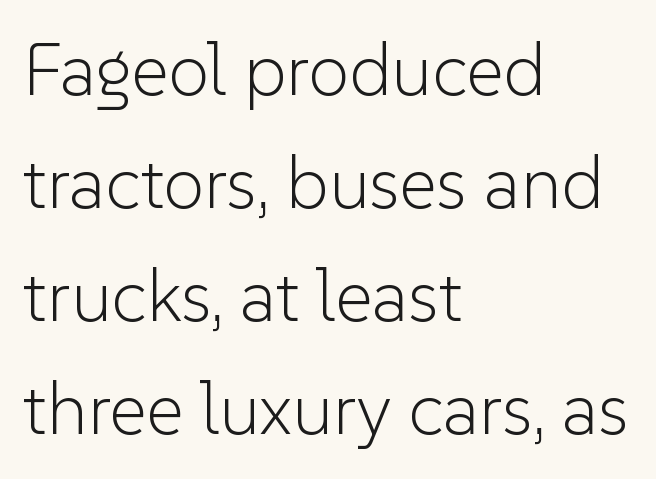
Q: Is the text bold? A: No.
Q: Is the text italic (slanted)? A: No, it is upright.
Q: Is the typeface a serif or a sans-serif typeface? A: Sans-serif.
Q: Is the text underlined? A: No.
Q: How is the paragraph aligned? A: Left-aligned.
Q: Is the spacing between letters normal or unusually wide? A: Normal.
Q: Is the spacing between lines tight, normal or loose? A: Normal.
Q: Width (condensed, normal, or wide)? A: Normal.
Q: Stroke contrast? A: Low.
Q: x-height? A: Medium.
Q: Monospaced? A: No.
